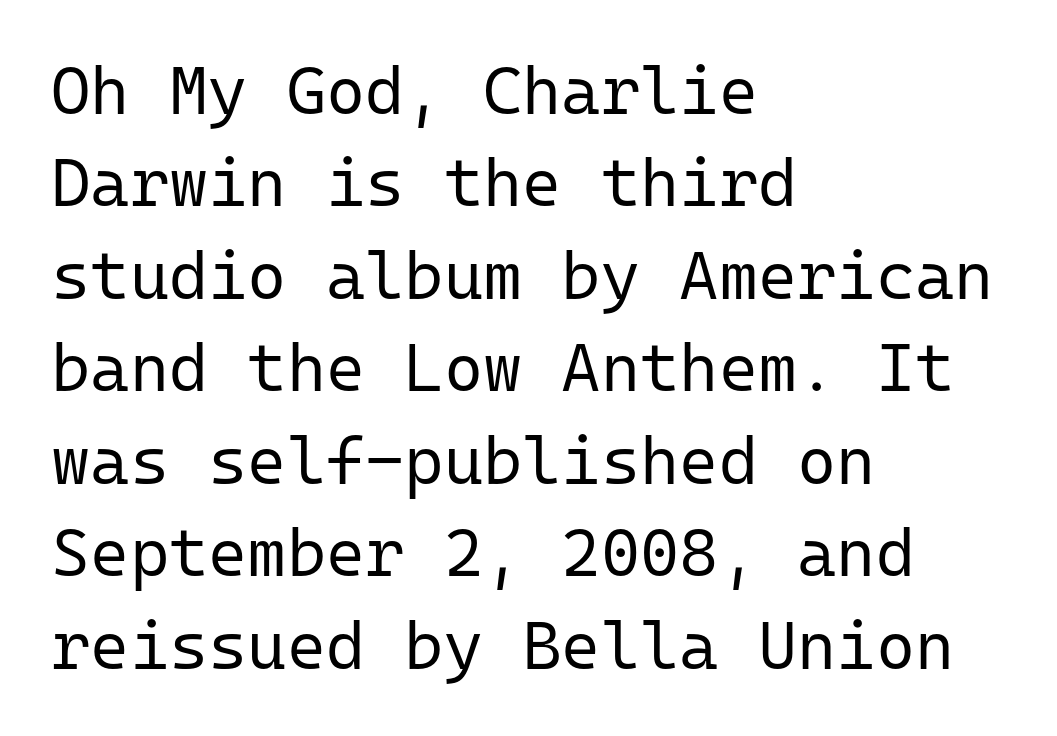
Ink coverage per letter is moderate at most. The passage shown is not underscored anywhere. The rendering keeps characters at their native spacing. The space between consecutive lines is moderate. Do the characters align in a grid? Yes, the font is monospaced. The font family rendered here belongs to the sans-serif group.
